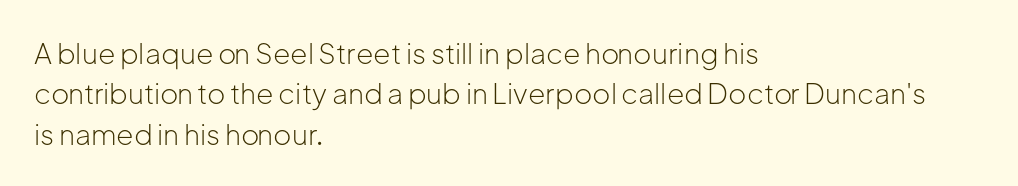
Style check: upright. Font category for this specimen: sans-serif. Regarding leading, the lines here are spaced in the standard way. Stroke thickness stays within the range of a standard reading face or lighter. The lines are quadded left.
